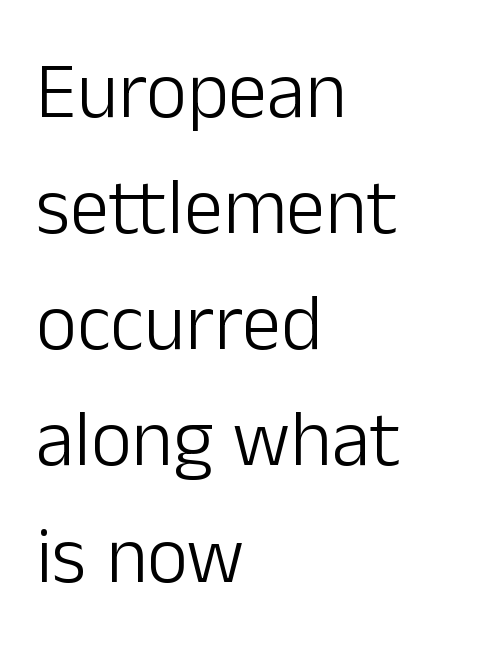
Q: Is the text bold? A: No.
Q: Is the text italic (slanted)? A: No, it is upright.
Q: Is the typeface a serif or a sans-serif typeface? A: Sans-serif.
Q: Is the text underlined? A: No.
Q: How is the paragraph aligned? A: Left-aligned.
Q: Is the spacing between letters normal or unusually wide? A: Normal.
Q: Is the spacing between lines tight, normal or loose? A: Normal.
Q: Width (condensed, normal, or wide)? A: Normal.
Q: Stroke contrast? A: Low.
Q: x-height? A: Medium.
Q: Monospaced? A: No.
